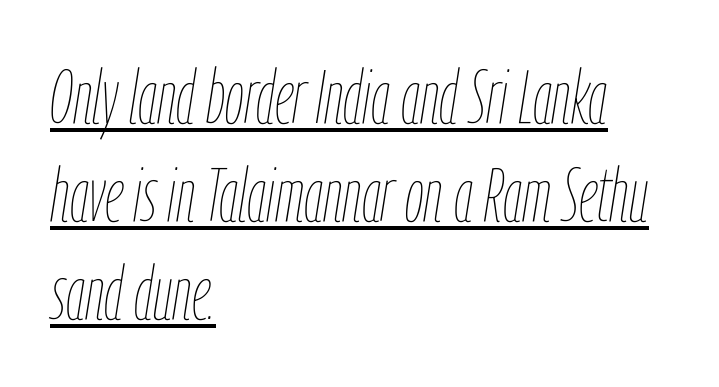
The image shows 75 px thin, condensed type, italic (leaning right); set left-aligned, normal line spacing (1.31x), normal letter spacing, underlined; low stroke contrast and a medium x-height.
